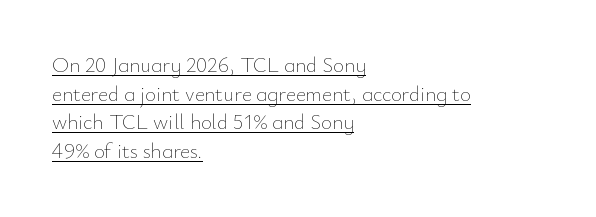
Every word sits above its own underline. A light-to-regular cut is what we see here. Words appear dense and cohesive because spacing is normal. This is the regular roman posture of the typeface.
